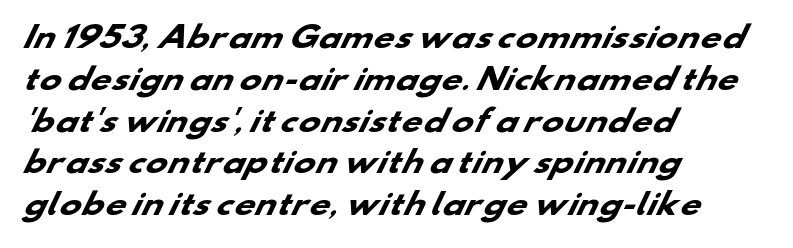
Visually the block forms a straight wall on the left and a jagged coastline on the right. These lines are rendered in a variable-pitch font. The foot of each line stays bare and open. These lines carry a lot of weight — the face is fully bold. Regular leading.
